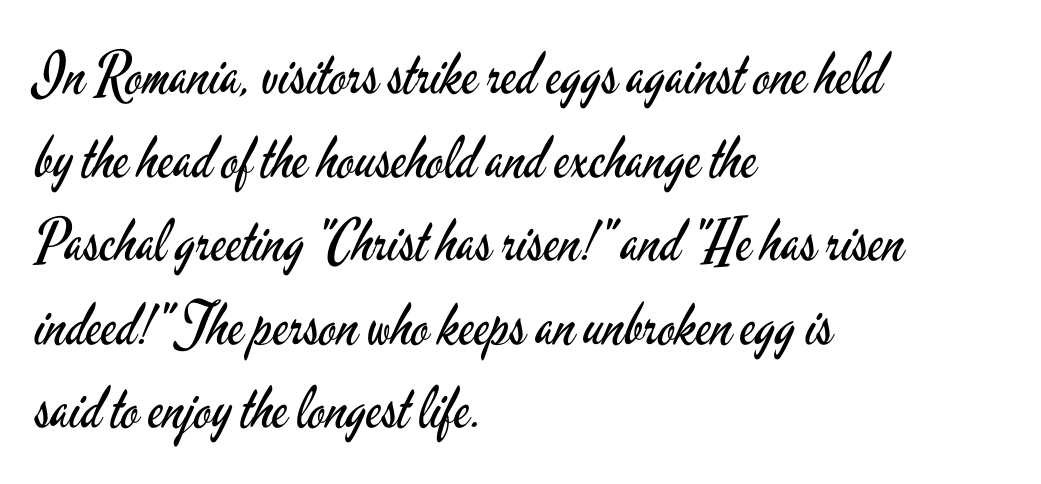
Is the type heavy? It reads as light-to-regular instead. The lines are quadded left. This sample uses a sans-serif face.
